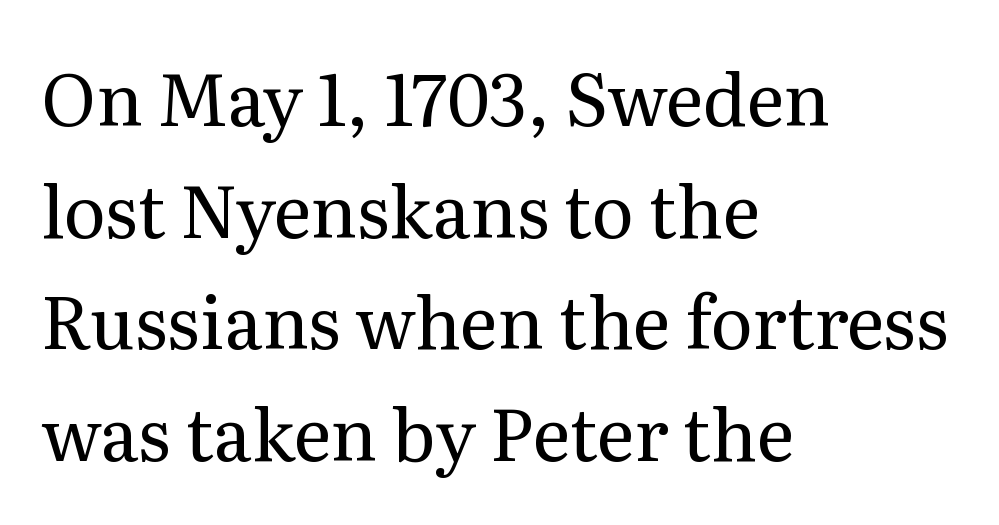
The image shows 72 px regular-weight serif type, upright; set left-aligned, normal line spacing (1.55x), normal letter spacing, not underlined; medium stroke contrast and a medium x-height.
